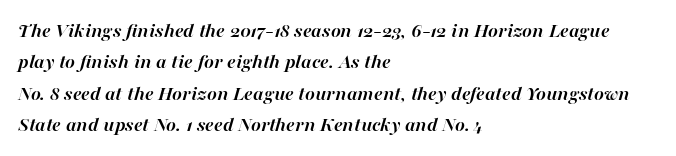
The image shows 21 px bold type, italic (leaning right); set left-aligned, normal line spacing (1.49x), normal letter spacing, not underlined.
